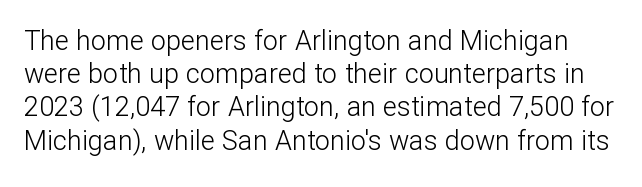
{"italic": "no", "bold": "no", "underline": "no", "line_spacing_ratio": 1.23, "letter_spacing": "normal", "letter_spacing_em": 0.0, "glyph_px": 27}
